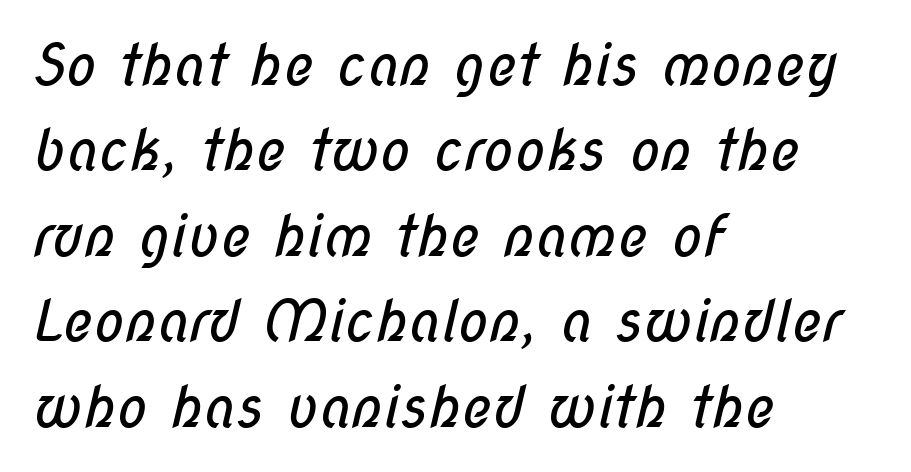
Q: Is the text bold? A: No.
Q: Is the typeface a serif or a sans-serif typeface? A: Sans-serif.
Q: Is the text underlined? A: No.
Q: How is the paragraph aligned? A: Left-aligned.
Q: Is the spacing between letters normal or unusually wide? A: Normal.
Q: Is the spacing between lines tight, normal or loose? A: Normal.
Q: Width (condensed, normal, or wide)? A: Condensed.
Q: Stroke contrast? A: Low.
Q: x-height? A: Medium.
Q: Monospaced? A: No.
